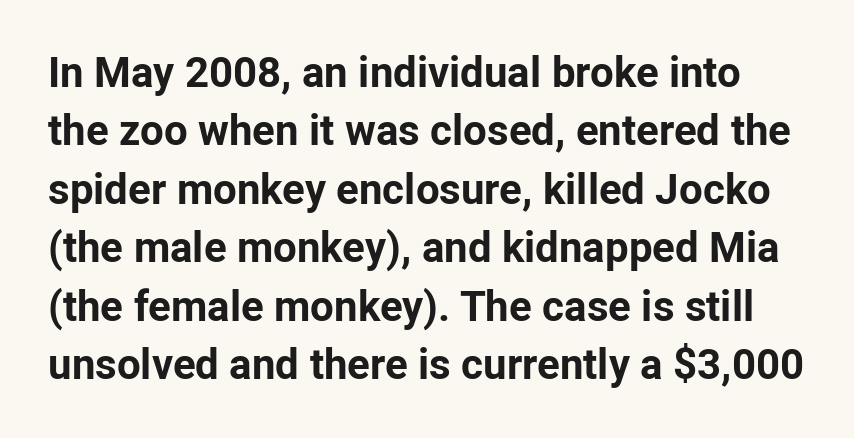
Q: Is the text bold? A: Yes.
Q: Is the text italic (slanted)? A: No, it is upright.
Q: Is the typeface a serif or a sans-serif typeface? A: Sans-serif.
Q: Is the text underlined? A: No.
Q: Is the spacing between letters normal or unusually wide? A: Normal.
Q: Is the spacing between lines tight, normal or loose? A: Normal.
Q: Width (condensed, normal, or wide)? A: Normal.
Q: Stroke contrast? A: Low.
Q: x-height? A: Medium.
Q: Monospaced? A: No.
